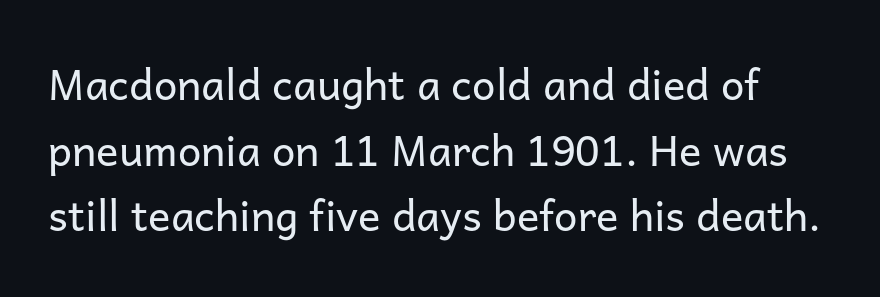
The image shows 42 px regular-weight sans-serif type, upright; set normal line spacing (1.56x), normal letter spacing, not underlined; low stroke contrast and a medium x-height.
